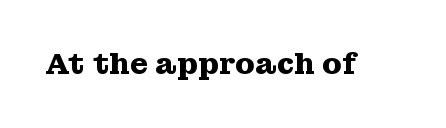
{"serif": "yes", "italic": "no", "bold": "yes", "weight": "heavy", "width": "wide", "stroke_contrast": "medium", "x_height": "medium", "monospaced": "no", "underline": "no", "letter_spacing": "normal", "letter_spacing_em": 0.0, "glyph_px": 29}
